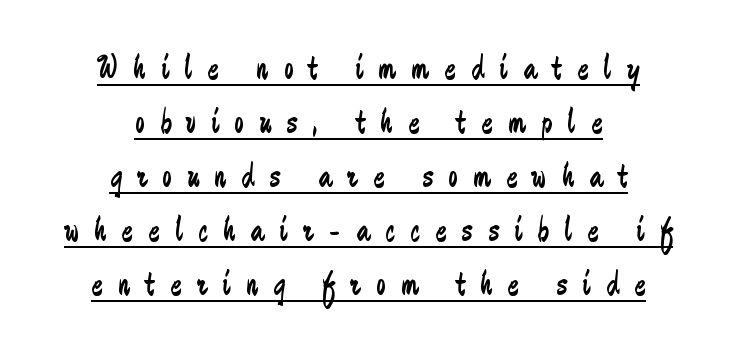
No letter is thick-stroked: the sample isn't bold. Think of a printed novel: that variable character pitch is what you see here. The letters carry no serifs — their stems end cleanly without finishing strokes. The lines in this sample share a center point and differ in where they start and stop.
